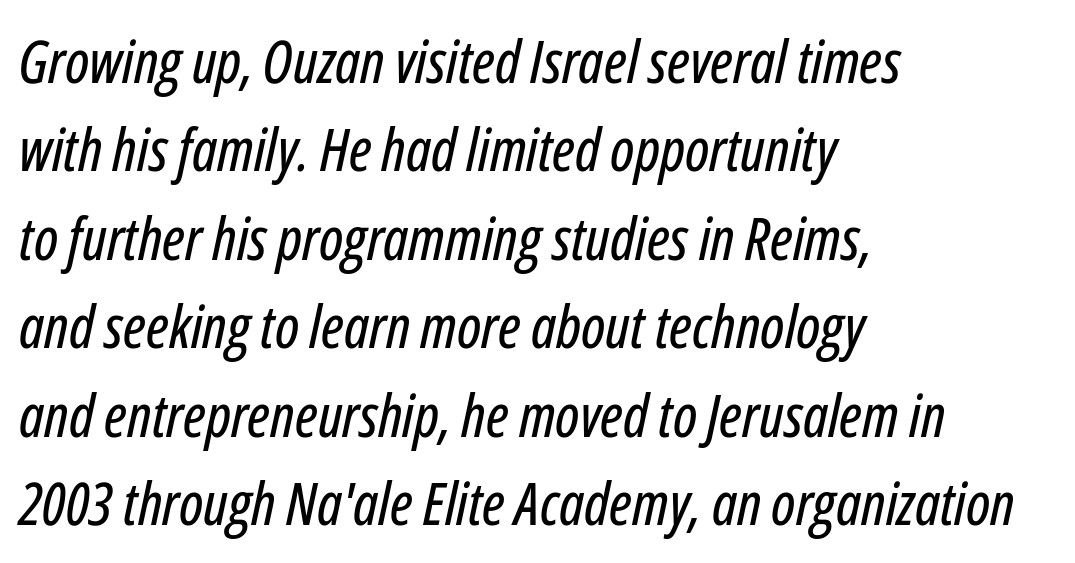
The letters are slanted; this is an italic face. The strip under each line holds only bare page. Varying glyph widths throughout — classic text-font behaviour. The rendering uses a moderate line-height, typical for paragraphs.
